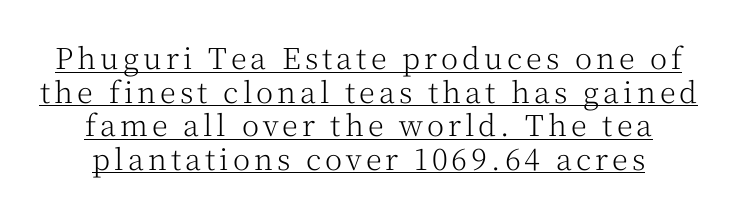
{"serif": "yes", "italic": "no", "bold": "no", "weight": "light", "width": "normal", "stroke_contrast": "medium", "x_height": "medium", "monospaced": "no", "underline": "yes", "line_spacing_ratio": 1.16, "glyph_px": 29}
